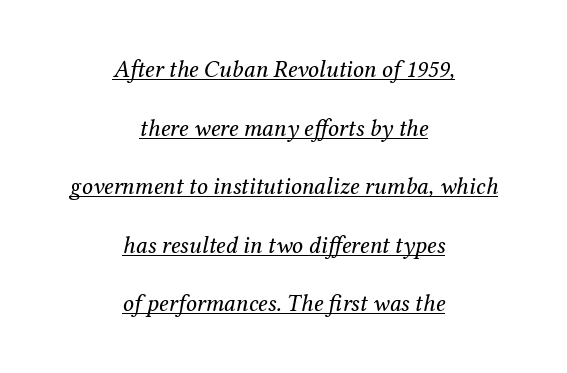
{"italic": "yes", "lean": "right", "slant_degrees": 12, "bold": "no", "underline": "yes", "align": "center", "line_spacing": "loose", "line_spacing_ratio": 2.44, "letter_spacing": "normal", "letter_spacing_em": 0.0, "glyph_px": 24}
